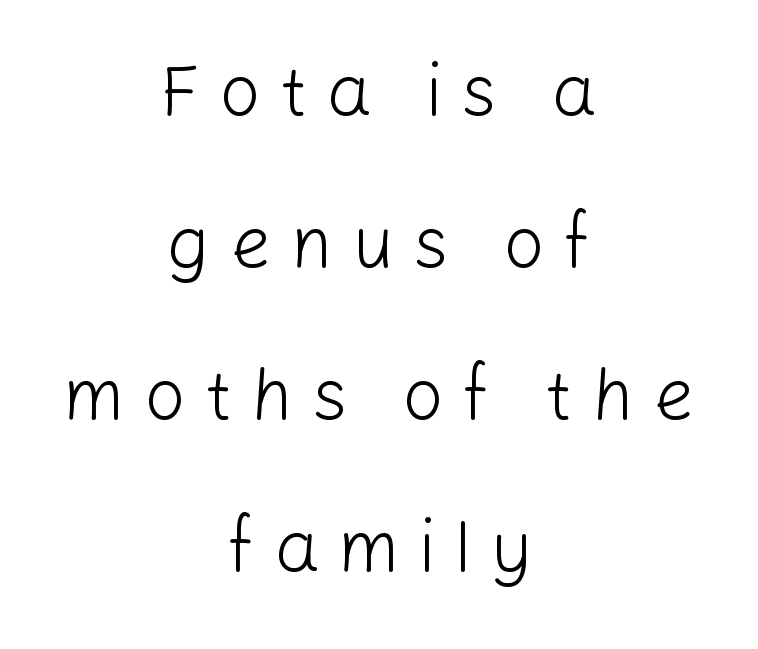
{"serif": "no", "italic": "no", "bold": "no", "weight": "light", "width": "normal", "stroke_contrast": "low", "x_height": "medium", "monospaced": "no", "underline": "no", "align": "center", "line_spacing": "loose", "line_spacing_ratio": 2.11, "letter_spacing": "wide", "letter_spacing_em": 0.26, "glyph_px": 72}
